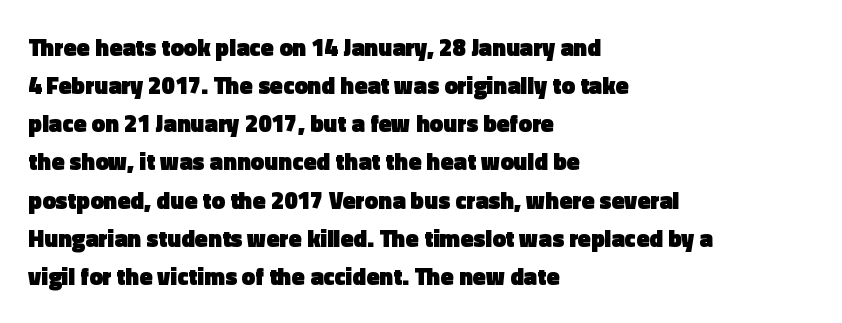
The image shows 24 px bold type, upright; set left-aligned, normal line spacing (1.59x), normal letter spacing, not underlined.
